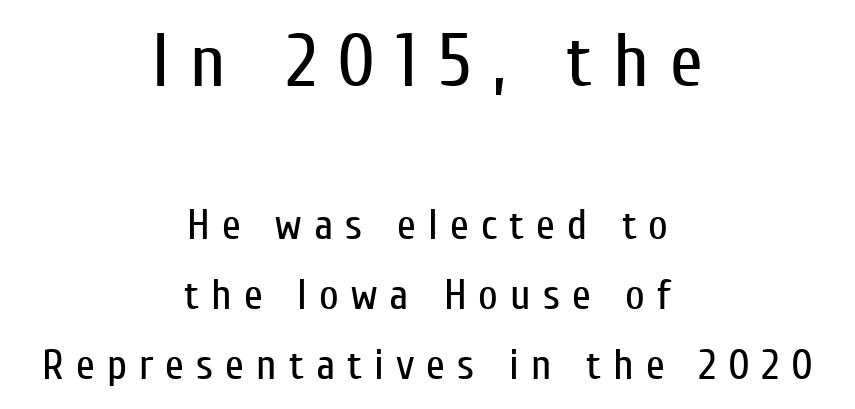
Q: Is the text bold? A: No.
Q: Is the text italic (slanted)? A: No, it is upright.
Q: Is the typeface a serif or a sans-serif typeface? A: Sans-serif.
Q: Is the text underlined? A: No.
Q: How is the paragraph aligned? A: Centered.
Q: Is the spacing between letters normal or unusually wide? A: Unusually wide.
Q: Is the spacing between lines tight, normal or loose? A: Normal.
Q: Which block of text is set in a larger size, the first (top) or the second (bottom)? A: The first (top) one.
Q: Width (condensed, normal, or wide)? A: Condensed.
Q: Stroke contrast? A: Low.
Q: x-height? A: Medium.
Q: Monospaced? A: No.
